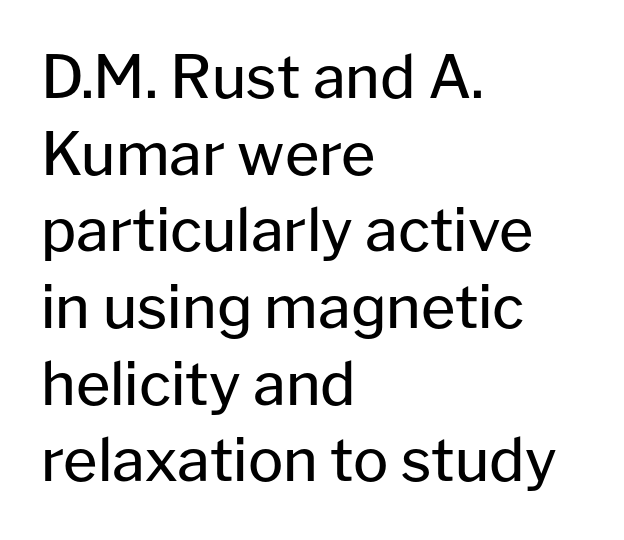
The image shows 59 px regular-weight sans-serif type, upright; set left-aligned, normal line spacing (1.3x), normal letter spacing, not underlined; low stroke contrast and a medium x-height.
